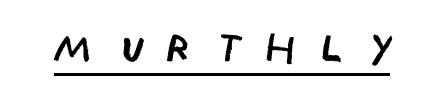
{"serif": "no", "bold": "no", "weight": "regular", "width": "condensed", "stroke_contrast": "low", "x_height": "large", "monospaced": "no", "underline": "yes", "letter_spacing": "wide", "letter_spacing_em": 0.42, "glyph_px": 56}
